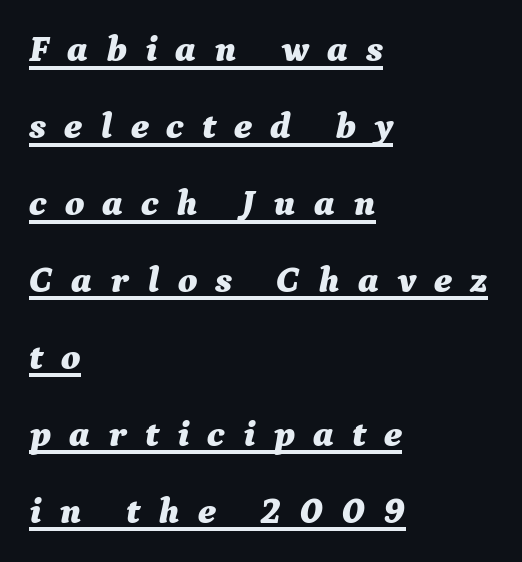
Q: Is the text bold? A: Yes.
Q: Is the text italic (slanted)? A: Yes, it leans right by about 9 degrees.
Q: Is the text underlined? A: Yes.
Q: How is the paragraph aligned? A: Left-aligned.
Q: Is the spacing between letters normal or unusually wide? A: Unusually wide.
Q: Is the spacing between lines tight, normal or loose? A: Loose.
Q: Width (condensed, normal, or wide)? A: Normal.
Q: Stroke contrast? A: Medium.
Q: x-height? A: Medium.
Q: Monospaced? A: No.
